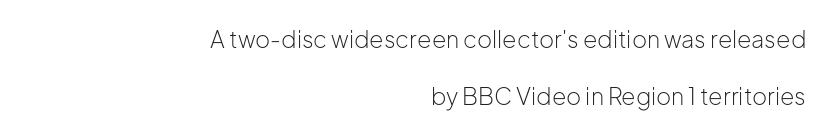
The image shows 23 px text type, upright; set right-aligned, loose line spacing (2.49x), normal letter spacing, not underlined.
